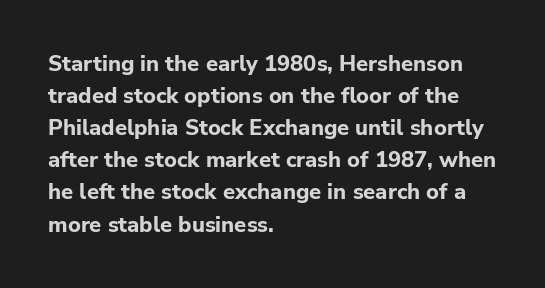
The image shows 22 px bold type, upright; set left-aligned, normal line spacing (1.46x), normal letter spacing, not underlined.
